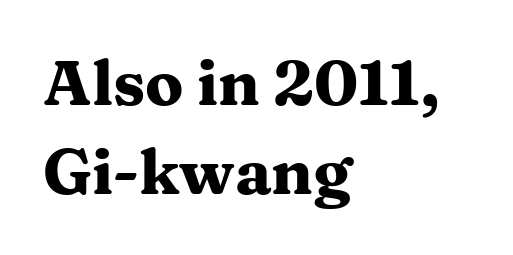
The image shows 63 px heavy, wide serif type, upright; set left-aligned, normal line spacing (1.42x), normal letter spacing, not underlined; medium stroke contrast and a medium x-height.
